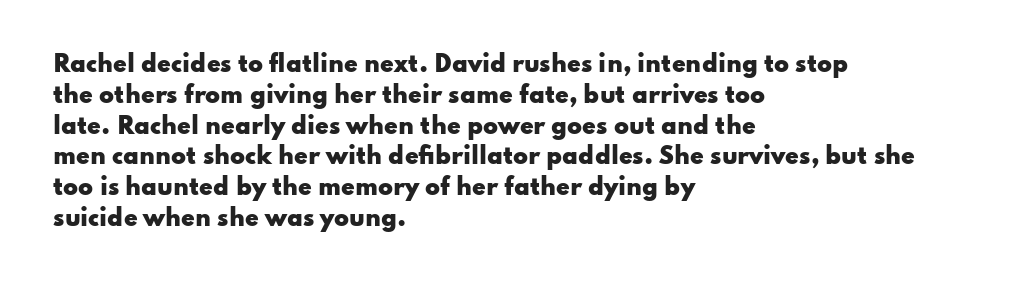
The image shows 22 px bold type, upright; set left-aligned, normal line spacing (1.4x), normal letter spacing, not underlined.
